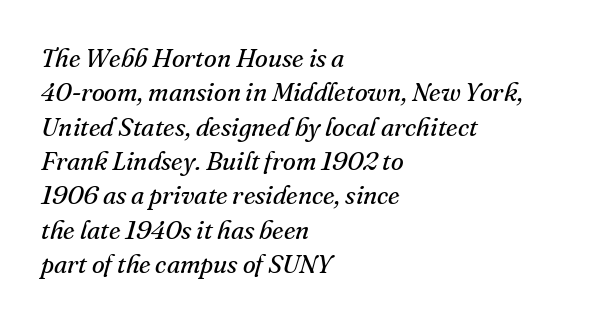
Only glyphs here, with clear space below each row. The typesetting does not lean heavy: it is not bold. This rendering uses left alignment, leaving the right contour irregular. In terms of leading, this rendering sits right in the middle.
